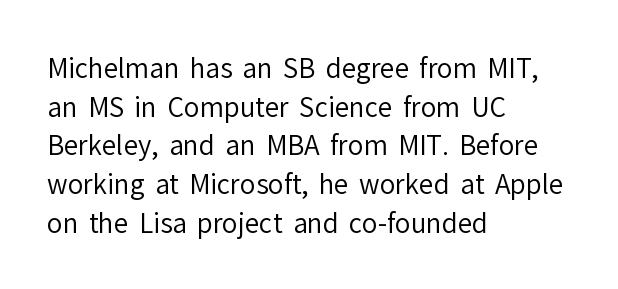
The image shows 26 px text type, upright; set left-aligned, normal line spacing (1.49x), normal letter spacing, not underlined.
